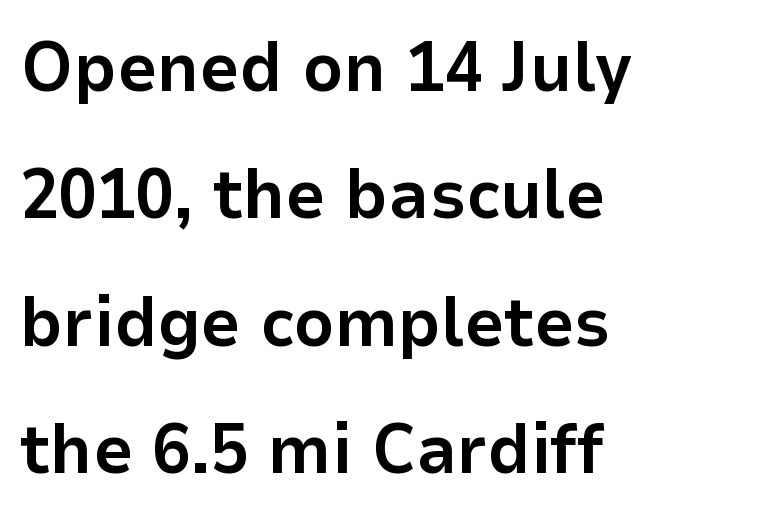
Q: Is the text bold? A: Yes.
Q: Is the text italic (slanted)? A: No, it is upright.
Q: Is the typeface a serif or a sans-serif typeface? A: Sans-serif.
Q: Is the text underlined? A: No.
Q: How is the paragraph aligned? A: Left-aligned.
Q: Is the spacing between letters normal or unusually wide? A: Normal.
Q: Width (condensed, normal, or wide)? A: Normal.
Q: Stroke contrast? A: Low.
Q: x-height? A: Medium.
Q: Monospaced? A: No.
